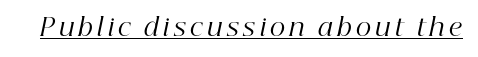
The image shows 24 px text type, italic (leaning right); set underlined.
